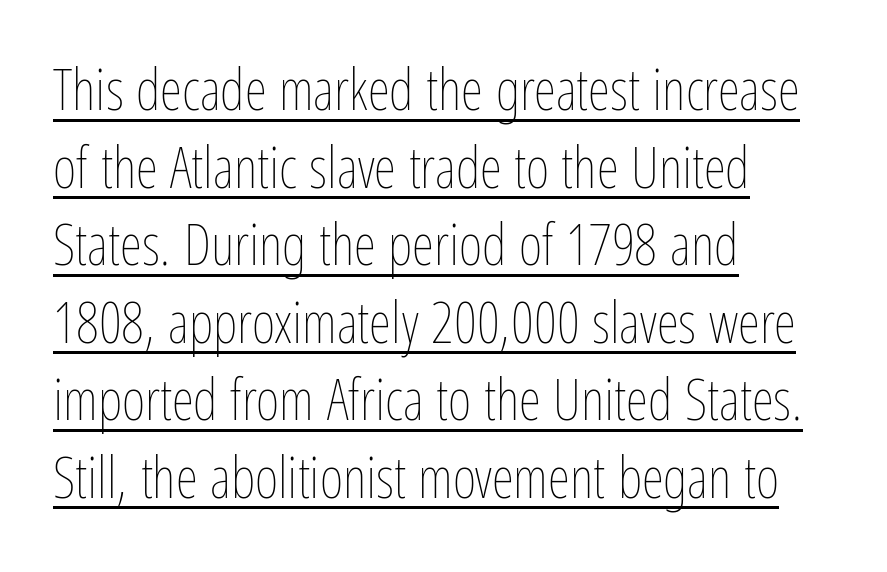
Evenly set lines give the paragraph a standard silhouette. The font's upright variant was chosen for this text. Looks like regular typesetting: each glyph gets only the width it needs. Where is the straight margin? On the left.
